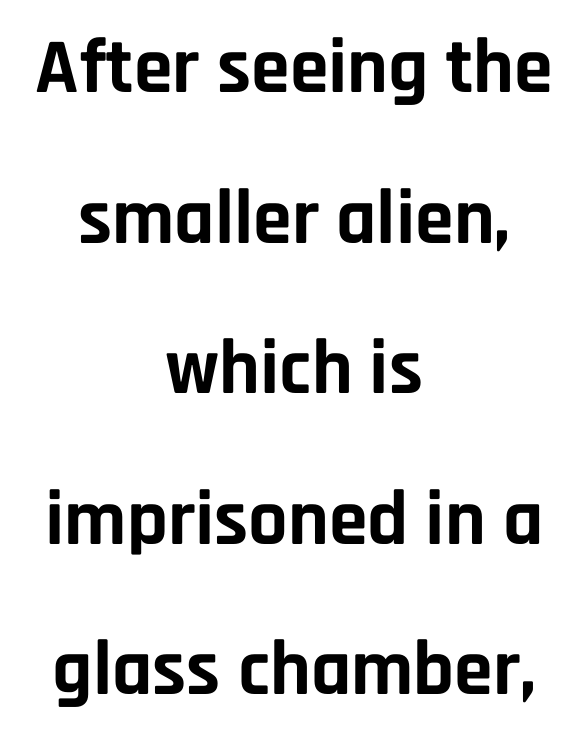
As a designer I'd log this as weight 700, bold. Each letter keeps its own natural width here, so spacing adapts to shape. The type is set solid horizontally, with unmodified tracking. In terms of posture, this sample is upright. Nothing sits at the stroke ends, so this counts as sans-serif. Rows of type keep a wide berth in the vertical direction.
